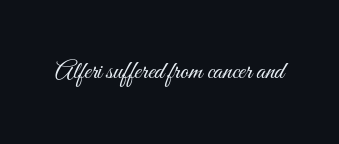
The image shows 26 px text type; set normal letter spacing, not underlined.
